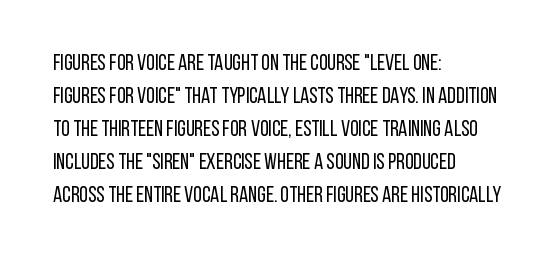
{"italic": "no", "bold": "no", "underline": "no", "align": "left", "line_spacing": "normal", "line_spacing_ratio": 1.5, "letter_spacing": "normal", "letter_spacing_em": 0.0, "glyph_px": 22}
